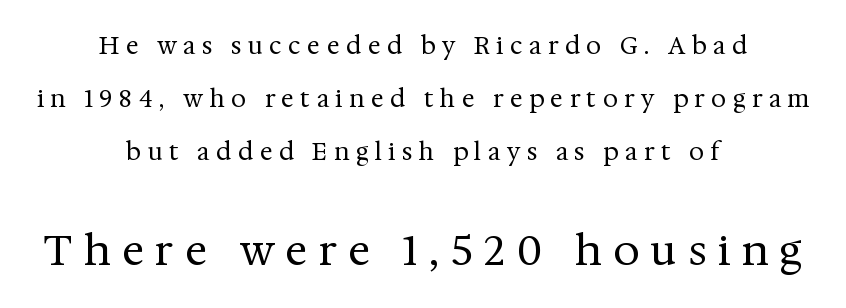
Q: Is the text bold? A: No.
Q: Is the text italic (slanted)? A: No, it is upright.
Q: Is the typeface a serif or a sans-serif typeface? A: Serif.
Q: Is the text underlined? A: No.
Q: How is the paragraph aligned? A: Centered.
Q: Is the spacing between letters normal or unusually wide? A: Unusually wide.
Q: Is the spacing between lines tight, normal or loose? A: Loose.
Q: Which block of text is set in a larger size, the first (top) or the second (bottom)? A: The second (bottom) one.
Q: Width (condensed, normal, or wide)? A: Normal.
Q: Stroke contrast? A: Medium.
Q: x-height? A: Medium.
Q: Monospaced? A: No.
